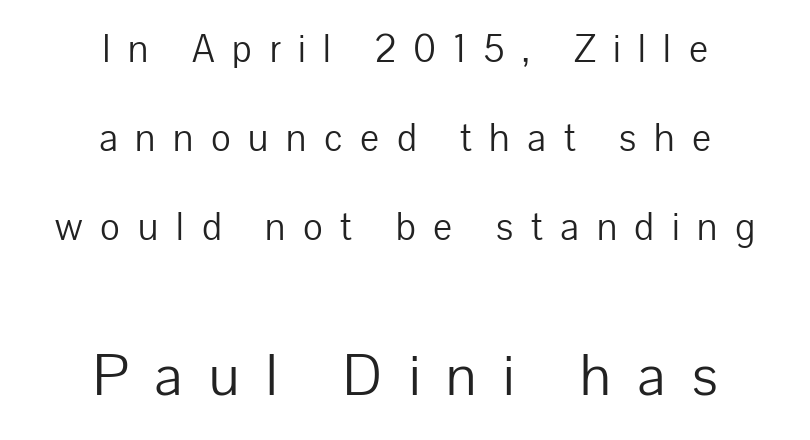
The image shows 60 px light sans-serif type, upright; set centered, loose line spacing (2.22x), unusually wide letter spacing (+0.44 em), not underlined; the second (bottom) block is 1.5x larger; low stroke contrast and a medium x-height.
